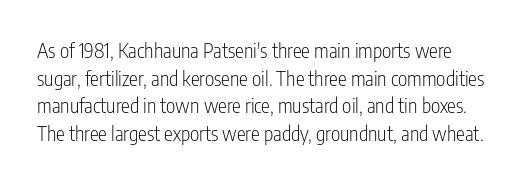
The image shows 20 px text type, upright; set normal line spacing (1.38x), normal letter spacing, not underlined.
